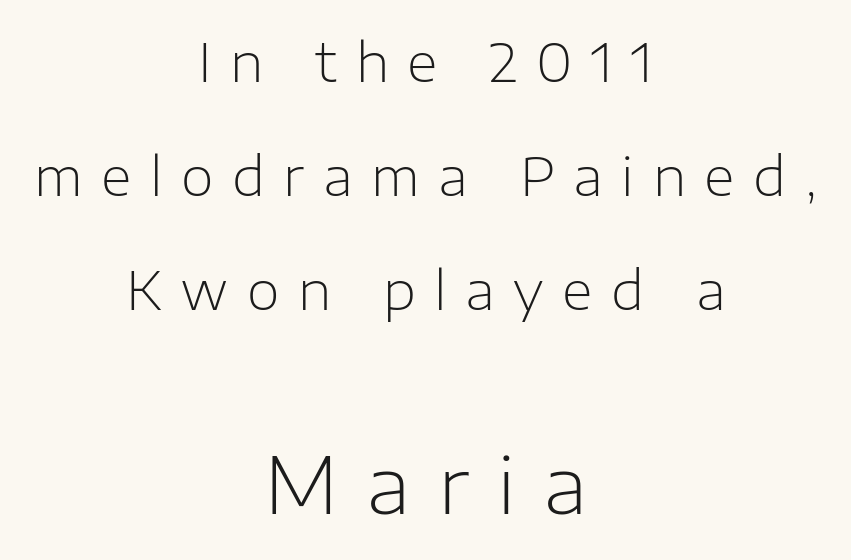
Q: Is the text bold? A: No.
Q: Is the text italic (slanted)? A: No, it is upright.
Q: Is the typeface a serif or a sans-serif typeface? A: Sans-serif.
Q: Is the text underlined? A: No.
Q: How is the paragraph aligned? A: Centered.
Q: Is the spacing between letters normal or unusually wide? A: Unusually wide.
Q: Is the spacing between lines tight, normal or loose? A: Loose.
Q: Which block of text is set in a larger size, the first (top) or the second (bottom)? A: The second (bottom) one.
Q: Width (condensed, normal, or wide)? A: Normal.
Q: Stroke contrast? A: Low.
Q: x-height? A: Medium.
Q: Monospaced? A: No.
